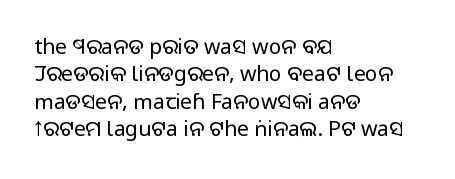
Reading down the block, your eye returns to a fixed left position each line. The weight tops out at a normal text grade. Interline gaps are of average width in this sample. The letters sit at their default tracking, neither squeezed nor spread.
